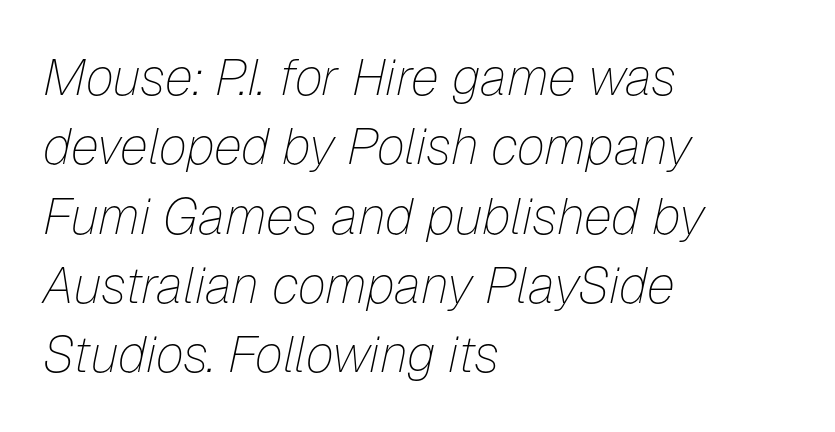
The whole block is typeset with a tilt. Short and long lines alike share a common starting point at left. The passage shown is typed in a proportional face where columns would drift. Leading: standard. Summary of weight: not heavy and not bold. These lines keep a tight, regular rhythm from letter to letter.
